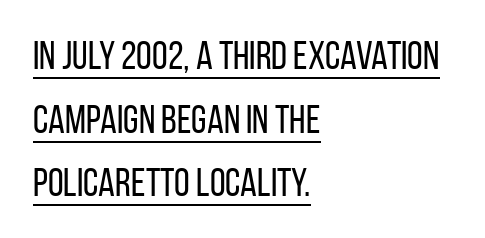
The image shows 40 px regular-weight, condensed sans-serif type, upright; set left-aligned, normal line spacing (1.59x), normal letter spacing, underlined; low stroke contrast and a large x-height.
